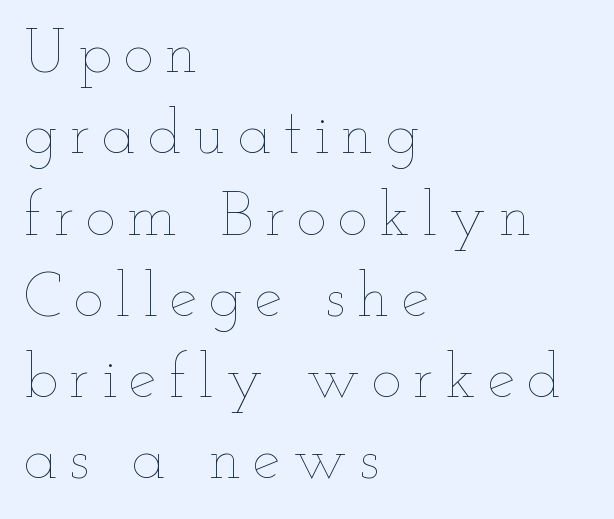
{"italic": "no", "bold": "no", "weight": "thin", "width": "wide", "stroke_contrast": "low", "x_height": "small", "monospaced": "no", "underline": "no", "align": "left", "line_spacing": "normal", "line_spacing_ratio": 1.29, "glyph_px": 63}
